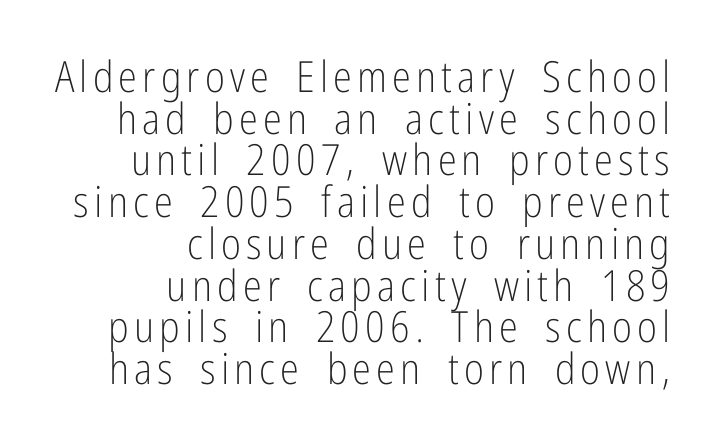
Q: Is the text bold? A: No.
Q: Is the text italic (slanted)? A: No, it is upright.
Q: Is the typeface a serif or a sans-serif typeface? A: Sans-serif.
Q: Is the text underlined? A: No.
Q: How is the paragraph aligned? A: Right-aligned.
Q: Is the spacing between lines tight, normal or loose? A: Tight.
Q: Width (condensed, normal, or wide)? A: Condensed.
Q: Stroke contrast? A: Low.
Q: x-height? A: Medium.
Q: Monospaced? A: No.
